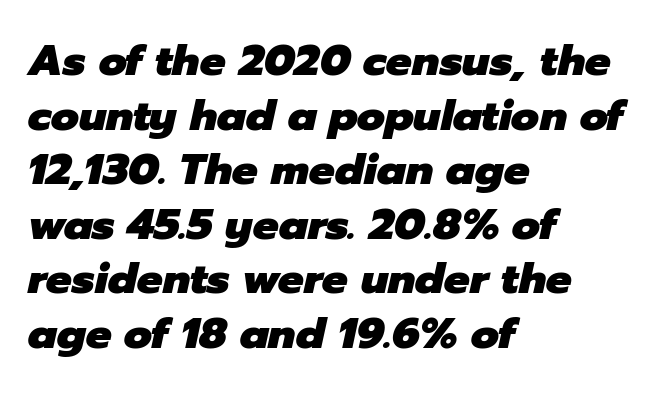
Look at the tracking — it's just the regular setting, nothing added. Think of a printed novel: that variable character pitch is what you see here. Leftover space on each line is placed entirely after the last word. One glance says typical: line gaps are just what's usual. Letters rest on an invisible, unmarked baseline.
